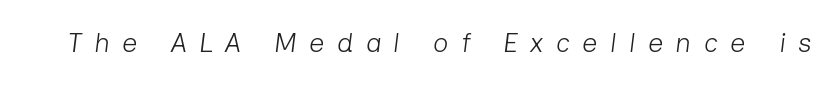
The weight tops out at a normal text grade. Spacing between characters has been opened up far beyond the box default. In terms of posture, this sample is oblique. The passage shown is not underscored anywhere.
